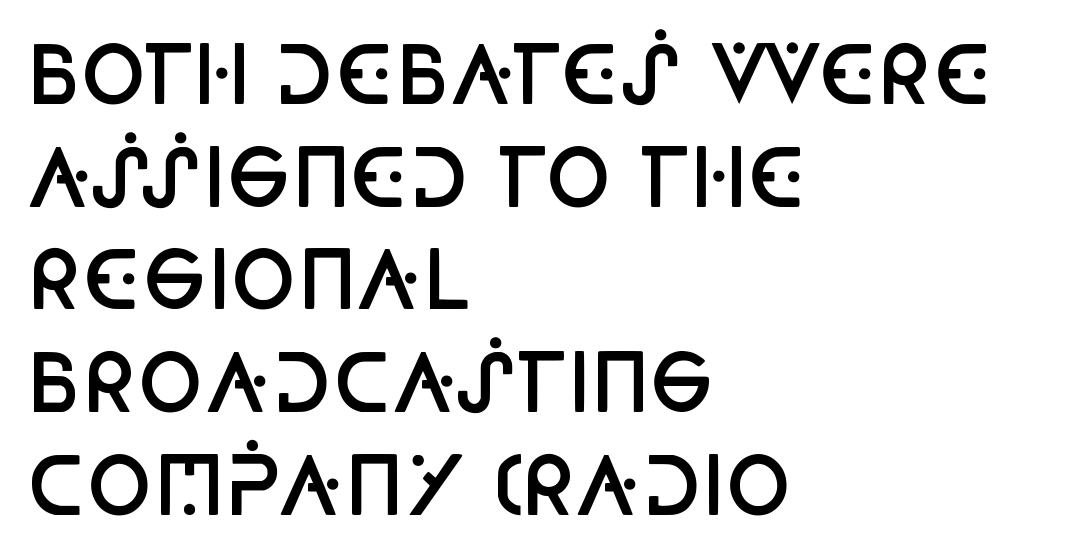
{"serif": "no", "italic": "no", "bold": "semi", "weight": "semibold", "width": "condensed", "stroke_contrast": "low", "x_height": "large", "monospaced": "no", "underline": "no", "align": "left", "line_spacing": "normal", "line_spacing_ratio": 1.3, "letter_spacing": "normal", "letter_spacing_em": 0.0, "glyph_px": 79}
